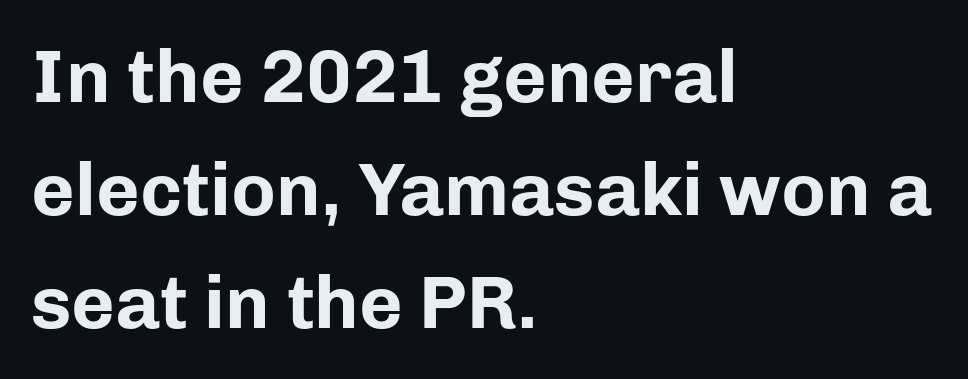
The image shows 75 px bold sans-serif type, upright; set left-aligned, normal line spacing (1.51x), normal letter spacing, not underlined; low stroke contrast and a medium x-height.
